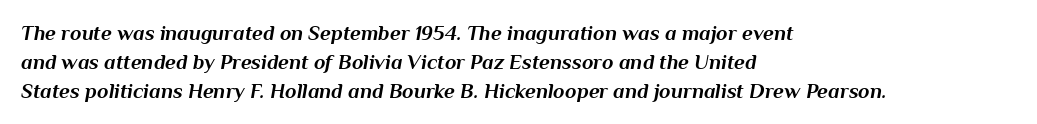
The image shows 21 px bold type, italic (leaning right); set left-aligned, normal line spacing (1.37x), normal letter spacing, not underlined.
